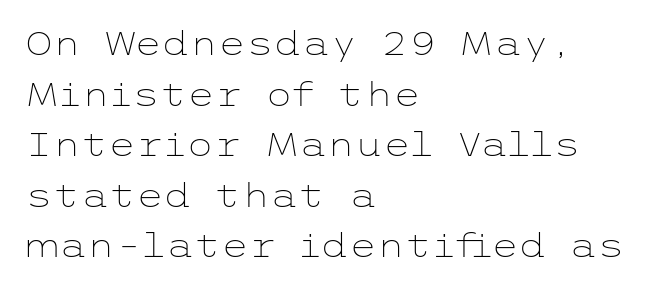
The weight would be labelled regular, book, light, or lighter still. Characters remain perfectly vertical along every line. Left-aligned paragraph, ragged on the right. Students, note that the glyphs here touch the page at normal intervals. The space directly below the letters is spotless.
